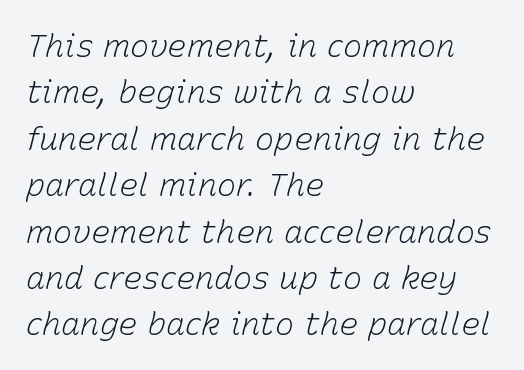
Q: Is the text bold? A: No.
Q: Is the text italic (slanted)? A: Yes, it leans right by about 15 degrees.
Q: Is the text underlined? A: No.
Q: How is the paragraph aligned? A: Left-aligned.
Q: Is the spacing between letters normal or unusually wide? A: Normal.
Q: Is the spacing between lines tight, normal or loose? A: Normal.
Q: Width (condensed, normal, or wide)? A: Normal.
Q: Stroke contrast? A: Low.
Q: x-height? A: Medium.
Q: Monospaced? A: No.
